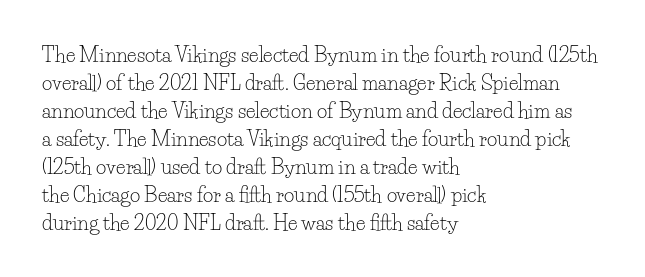
{"italic": "no", "bold": "no", "underline": "no", "align": "left", "line_spacing": "normal", "line_spacing_ratio": 1.4, "letter_spacing": "normal", "letter_spacing_em": 0.0, "glyph_px": 20}
